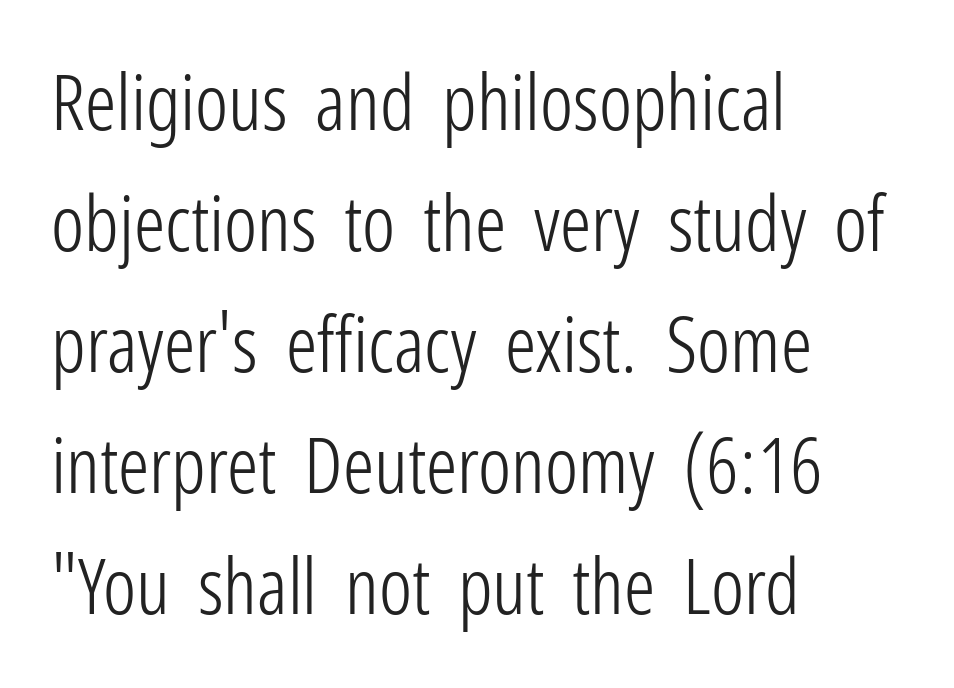
Style check: upright. Do the characters align in a grid? No, the font is proportional. Heaviness? Minimal to ordinary, like unemphasized prose. A normal amount of white space separates one row of letters from the next. No extra tracking has been applied to these lines. Bare-footed words on every line.
